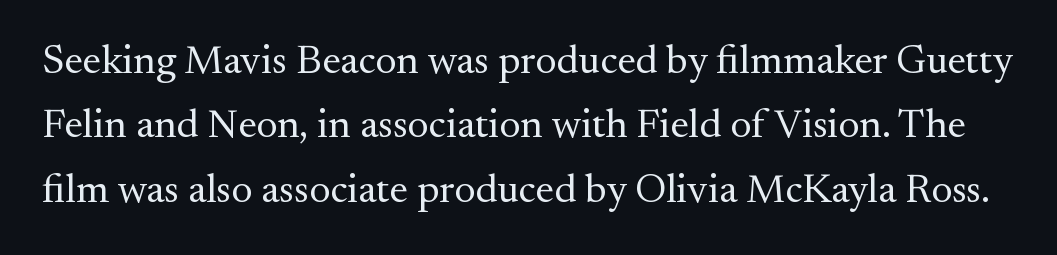
{"serif": "yes", "italic": "no", "bold": "no", "weight": "regular", "width": "normal", "stroke_contrast": "medium", "x_height": "small", "monospaced": "no", "underline": "no", "line_spacing": "normal", "line_spacing_ratio": 1.57, "letter_spacing": "normal", "letter_spacing_em": 0.0, "glyph_px": 41}
